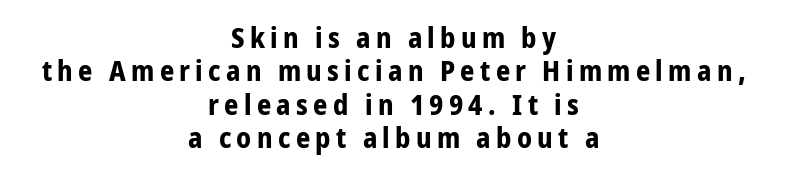
Any mark beneath the type? The region is blank. The text block is weighted toward neither margin, spreading evenly from the middle. Ordinary non-slanted type is in use. The characters display no serif detailing; their extremities are plain. Is this a fixed-width face? No — the glyphs have proportional, varying widths.
